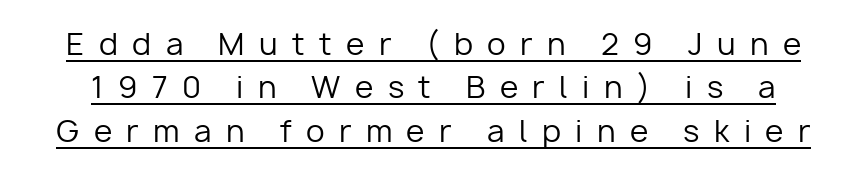
Q: Is the text bold? A: No.
Q: Is the text italic (slanted)? A: No, it is upright.
Q: Is the typeface a serif or a sans-serif typeface? A: Sans-serif.
Q: Is the text underlined? A: Yes.
Q: Is the spacing between letters normal or unusually wide? A: Unusually wide.
Q: Is the spacing between lines tight, normal or loose? A: Normal.
Q: Width (condensed, normal, or wide)? A: Normal.
Q: Stroke contrast? A: Low.
Q: x-height? A: Medium.
Q: Monospaced? A: No.
